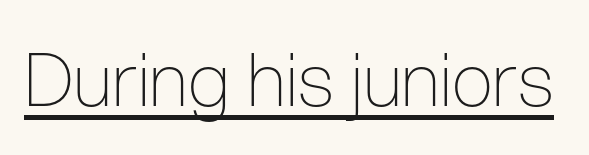
Q: Is the text bold? A: No.
Q: Is the text italic (slanted)? A: No, it is upright.
Q: Is the typeface a serif or a sans-serif typeface? A: Sans-serif.
Q: Is the text underlined? A: Yes.
Q: Is the spacing between letters normal or unusually wide? A: Normal.
Q: Width (condensed, normal, or wide)? A: Condensed.
Q: Stroke contrast? A: Low.
Q: x-height? A: Medium.
Q: Monospaced? A: No.
